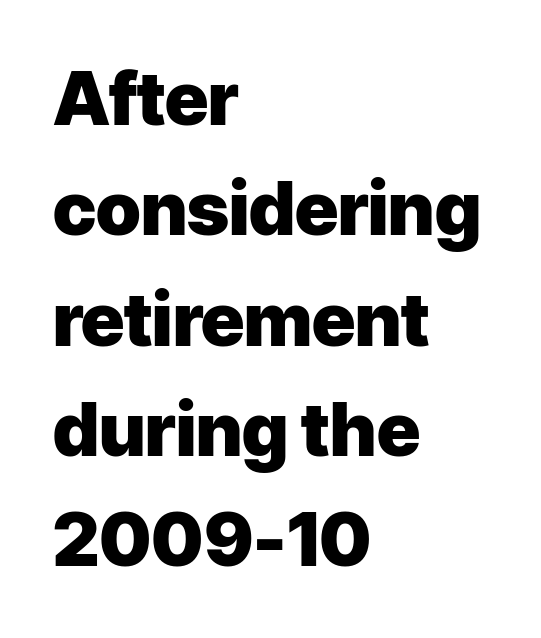
{"serif": "no", "italic": "no", "bold": "yes", "weight": "heavy", "width": "normal", "stroke_contrast": "low", "x_height": "medium", "monospaced": "no", "underline": "no", "align": "left", "line_spacing": "normal", "line_spacing_ratio": 1.49, "letter_spacing": "normal", "letter_spacing_em": 0.0, "glyph_px": 74}
